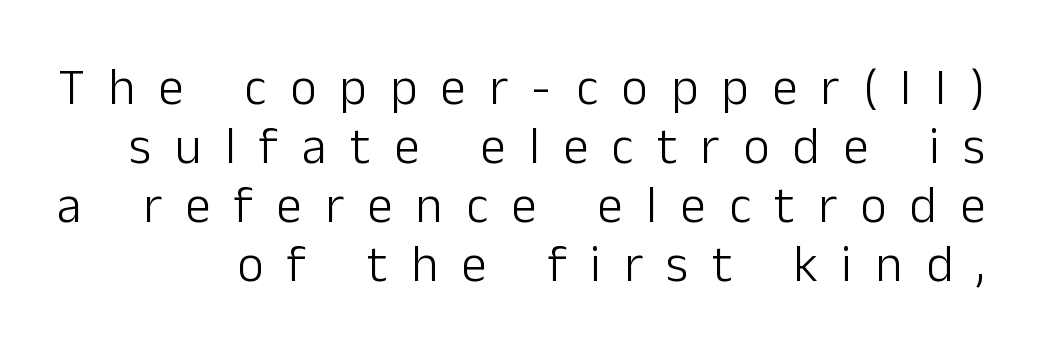
The image shows 51 px light sans-serif type, upright; set line spacing 1.16x, unusually wide letter spacing (+0.46 em), not underlined; low stroke contrast and a medium x-height.
